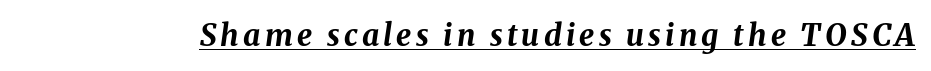
Q: Is the text bold? A: Yes.
Q: Is the text italic (slanted)? A: Yes, it leans right by about 8 degrees.
Q: Is the text underlined? A: Yes.
Q: Width (condensed, normal, or wide)? A: Normal.
Q: Stroke contrast? A: Medium.
Q: x-height? A: Medium.
Q: Monospaced? A: No.
